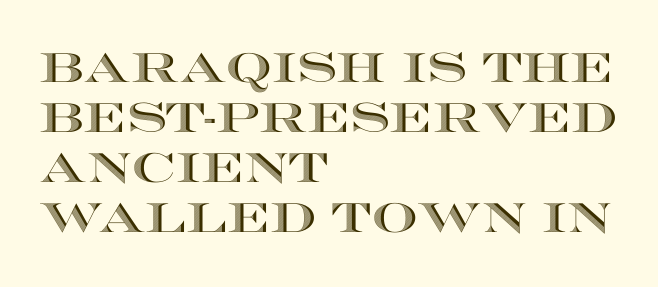
Line starts are locked; line ends wander. Think of a printed novel: that variable character pitch is what you see here. Nothing unusual about the tracking: characters are spaced as the font intends. Posture: vertical. Words float on clear page, feet unadorned.
